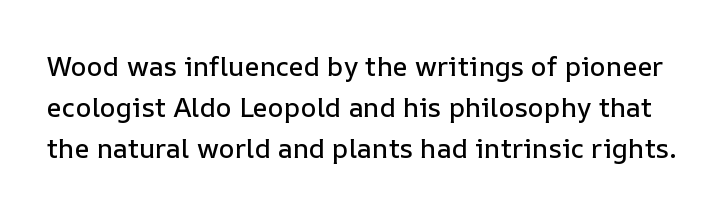
{"italic": "no", "underline": "no", "line_spacing": "normal", "line_spacing_ratio": 1.52, "letter_spacing": "normal", "letter_spacing_em": 0.0, "glyph_px": 27}
